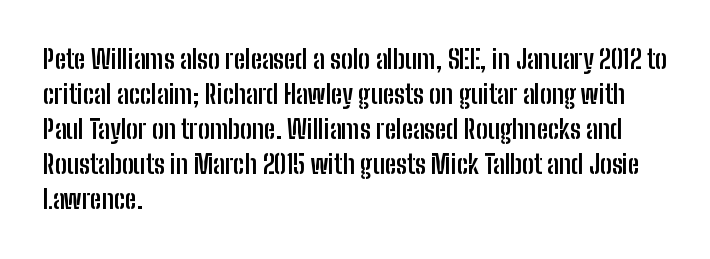
Spacing between characters is what you'd get straight out of the box. If you drew a line through each stem, it would be perfectly vertical. Which margin do the lines hug? The left one — the right edge is uneven. Leading: standard. Is the type bold? Yes — the strokes are clearly thick and heavy.
